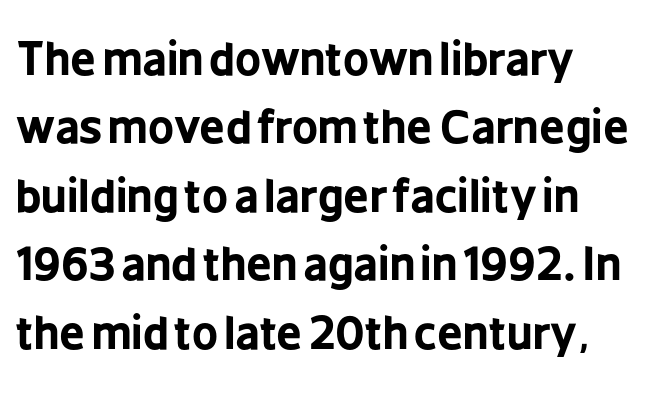
{"serif": "no", "italic": "no", "bold": "yes", "weight": "bold", "width": "condensed", "stroke_contrast": "low", "x_height": "medium", "monospaced": "no", "underline": "no", "line_spacing": "normal", "line_spacing_ratio": 1.52, "letter_spacing": "normal", "letter_spacing_em": 0.0, "glyph_px": 45}
